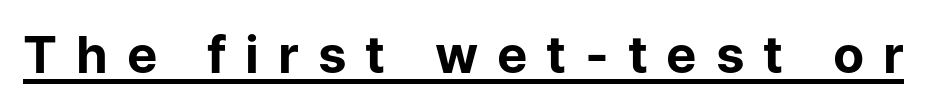
The image shows 51 px bold sans-serif type, upright; set unusually wide letter spacing (+0.37 em), underlined; low stroke contrast and a medium x-height.
